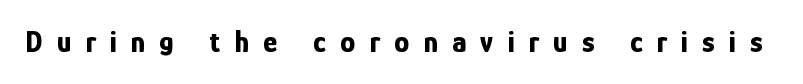
Q: Is the text bold? A: Yes.
Q: Is the text italic (slanted)? A: No, it is upright.
Q: Is the typeface a serif or a sans-serif typeface? A: Sans-serif.
Q: Is the text underlined? A: No.
Q: Is the spacing between letters normal or unusually wide? A: Unusually wide.
Q: Width (condensed, normal, or wide)? A: Condensed.
Q: Stroke contrast? A: Low.
Q: x-height? A: Medium.
Q: Monospaced? A: No.
